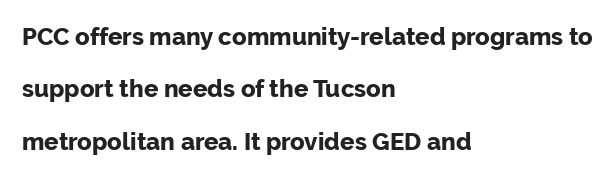
Q: Is the text bold? A: Yes.
Q: Is the text italic (slanted)? A: No, it is upright.
Q: Is the text underlined? A: No.
Q: How is the paragraph aligned? A: Left-aligned.
Q: Is the spacing between letters normal or unusually wide? A: Normal.
Q: Is the spacing between lines tight, normal or loose? A: Loose.
